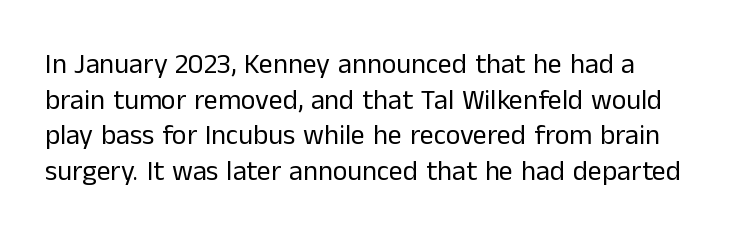
Q: Is the text bold? A: No.
Q: Is the text italic (slanted)? A: No, it is upright.
Q: Is the typeface a serif or a sans-serif typeface? A: Sans-serif.
Q: Is the text underlined? A: No.
Q: How is the paragraph aligned? A: Left-aligned.
Q: Is the spacing between letters normal or unusually wide? A: Normal.
Q: Is the spacing between lines tight, normal or loose? A: Normal.
Q: Width (condensed, normal, or wide)? A: Normal.
Q: Stroke contrast? A: Low.
Q: x-height? A: Medium.
Q: Monospaced? A: No.
